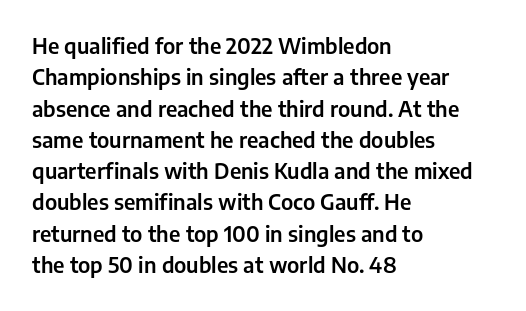
Q: Is the text italic (slanted)? A: No, it is upright.
Q: Is the text underlined? A: No.
Q: How is the paragraph aligned? A: Left-aligned.
Q: Is the spacing between letters normal or unusually wide? A: Normal.
Q: Is the spacing between lines tight, normal or loose? A: Normal.
